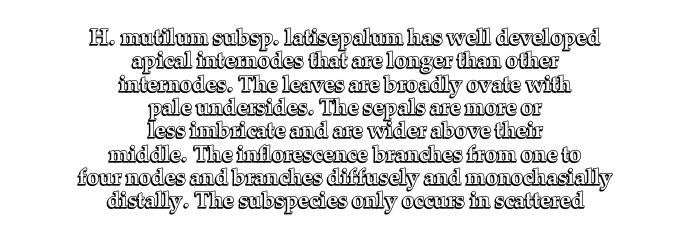
Q: Is the text italic (slanted)? A: No, it is upright.
Q: Is the text underlined? A: No.
Q: How is the paragraph aligned? A: Centered.
Q: Is the spacing between letters normal or unusually wide? A: Normal.
Q: Is the spacing between lines tight, normal or loose? A: Tight.
